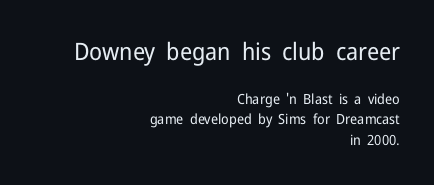
Posture: vertical. Heaviness? Minimal to ordinary, like unemphasized prose. One-word summary of the alignment: right. The leading is moderate, giving the passage an even texture.
